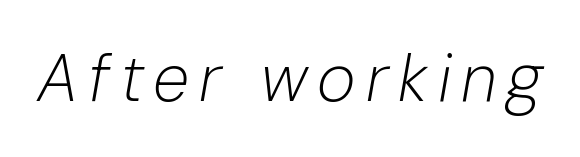
The image shows 66 px light type, italic (leaning right); set not underlined; low stroke contrast and a medium x-height.
